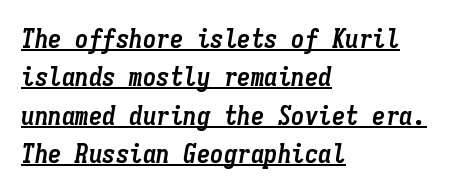
The image shows 27 px bold type, italic (leaning right); set left-aligned, normal line spacing (1.42x), normal letter spacing, underlined.
